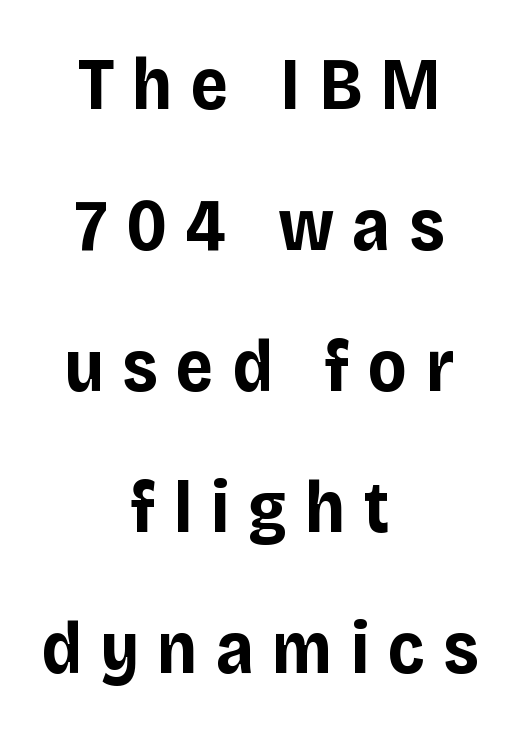
{"serif": "no", "italic": "no", "bold": "yes", "weight": "bold", "width": "normal", "stroke_contrast": "low", "x_height": "large", "monospaced": "no", "underline": "no", "align": "center", "line_spacing": "loose", "line_spacing_ratio": 1.93, "letter_spacing": "wide", "letter_spacing_em": 0.25, "glyph_px": 73}
